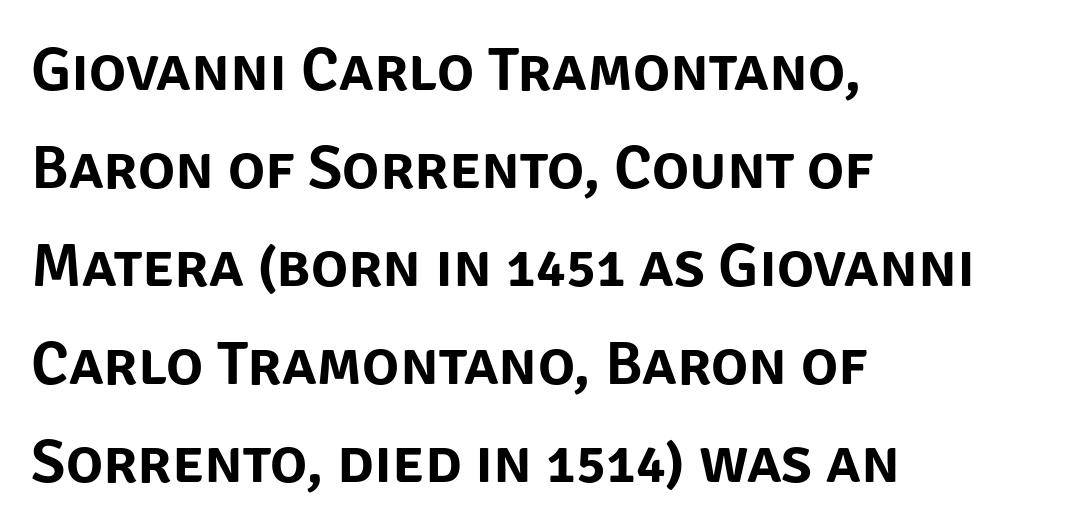
Q: Is the text italic (slanted)? A: No, it is upright.
Q: Is the typeface a serif or a sans-serif typeface? A: Sans-serif.
Q: Is the text underlined? A: No.
Q: How is the paragraph aligned? A: Left-aligned.
Q: Is the spacing between letters normal or unusually wide? A: Normal.
Q: Is the spacing between lines tight, normal or loose? A: Normal.
Q: Width (condensed, normal, or wide)? A: Normal.
Q: Stroke contrast? A: Low.
Q: x-height? A: Large.
Q: Monospaced? A: No.
